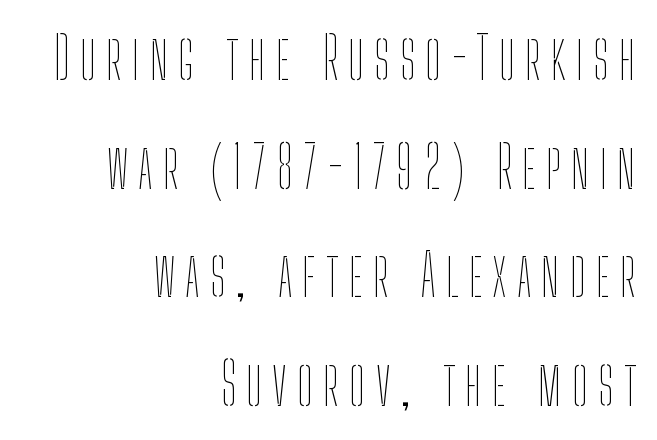
The image shows 59 px thin, condensed type, upright; set right-aligned, line spacing 1.84x, not underlined; low stroke contrast and a medium x-height.
